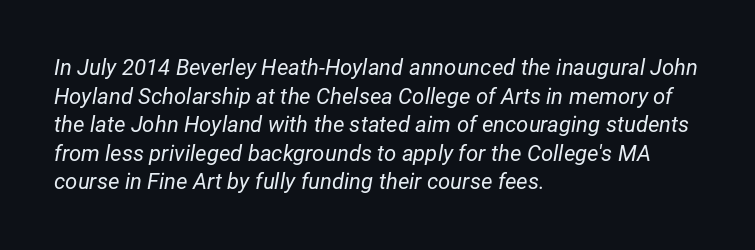
The image shows 22 px text type, italic (leaning right); set left-aligned, normal line spacing (1.3x), normal letter spacing, not underlined.
